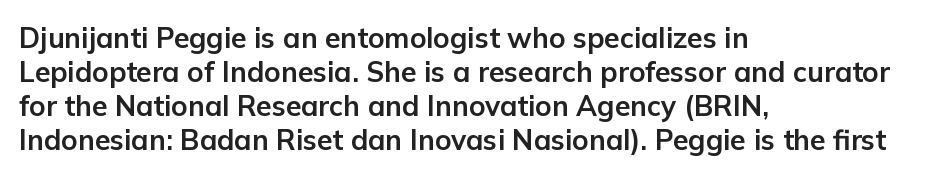
The image shows 28 px bold sans-serif type, upright; set left-aligned, line spacing 1.21x, normal letter spacing, not underlined; low stroke contrast and a medium x-height.
